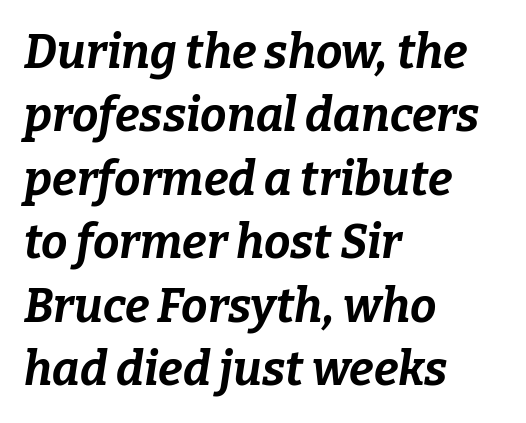
{"italic": "yes", "lean": "right", "slant_degrees": 9, "bold": "yes", "weight": "bold", "width": "normal", "stroke_contrast": "low", "x_height": "medium", "monospaced": "no", "underline": "no", "align": "left", "line_spacing": "normal", "line_spacing_ratio": 1.35, "letter_spacing": "normal", "letter_spacing_em": 0.0, "glyph_px": 47}
